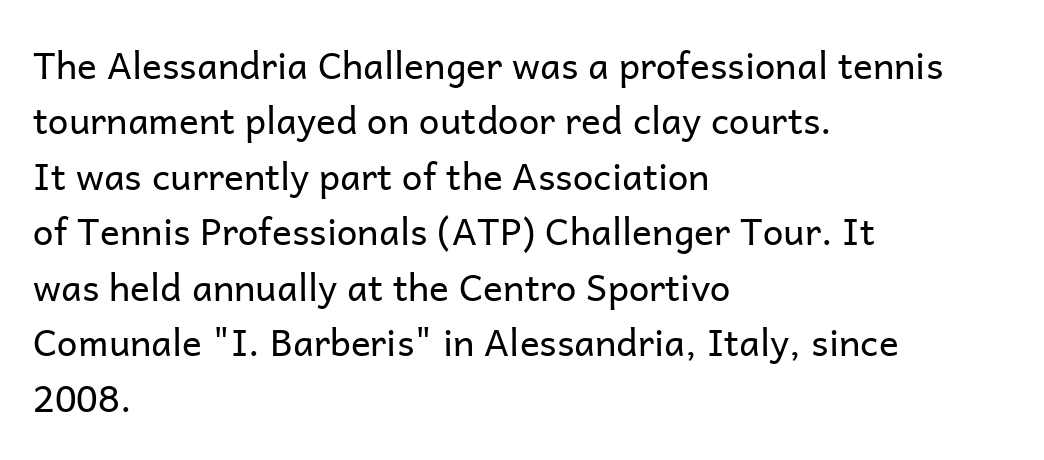
The image shows 37 px regular-weight sans-serif type, upright; set left-aligned, normal line spacing (1.5x), normal letter spacing, not underlined; low stroke contrast and a medium x-height.
